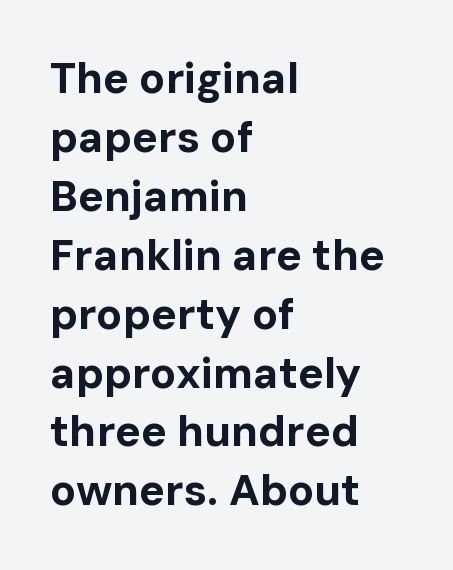
{"serif": "no", "italic": "no", "bold": "yes", "weight": "bold", "width": "normal", "stroke_contrast": "low", "x_height": "medium", "monospaced": "no", "underline": "no", "align": "left", "line_spacing": "normal", "line_spacing_ratio": 1.37, "letter_spacing": "normal", "letter_spacing_em": 0.0, "glyph_px": 43}
